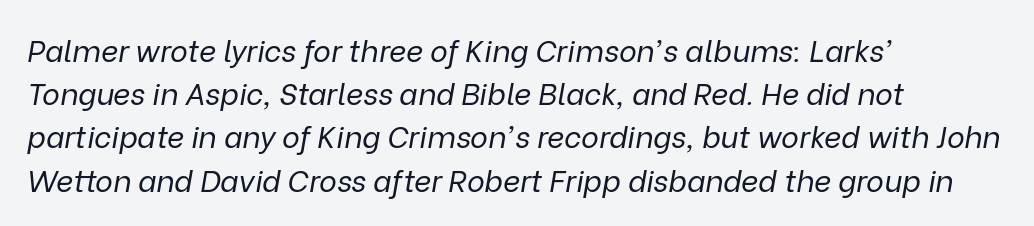
{"italic": "yes", "lean": "right", "slant_degrees": 9, "bold": "no", "weight": "regular", "width": "normal", "stroke_contrast": "low", "x_height": "medium", "monospaced": "no", "underline": "no", "align": "left", "line_spacing": "normal", "line_spacing_ratio": 1.44, "letter_spacing": "normal", "letter_spacing_em": 0.0, "glyph_px": 30}
